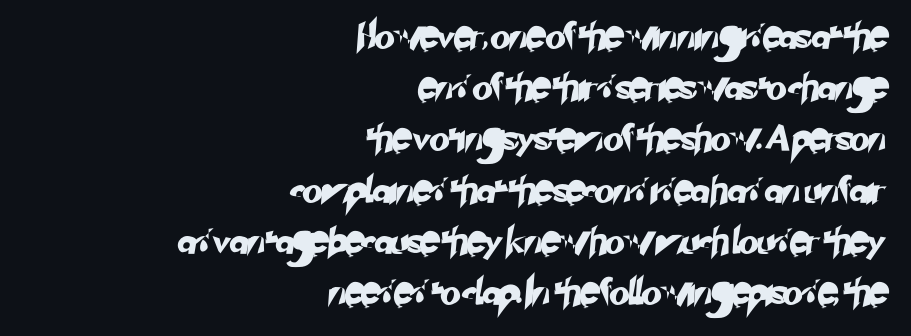
Q: Is the text underlined? A: No.
Q: How is the paragraph aligned? A: Right-aligned.
Q: Is the spacing between letters normal or unusually wide? A: Normal.
Q: Is the spacing between lines tight, normal or loose? A: Loose.
